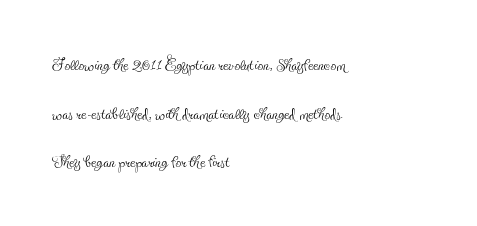
The image shows 23 px text type; set left-aligned, loose line spacing (2.11x), normal letter spacing, not underlined.
